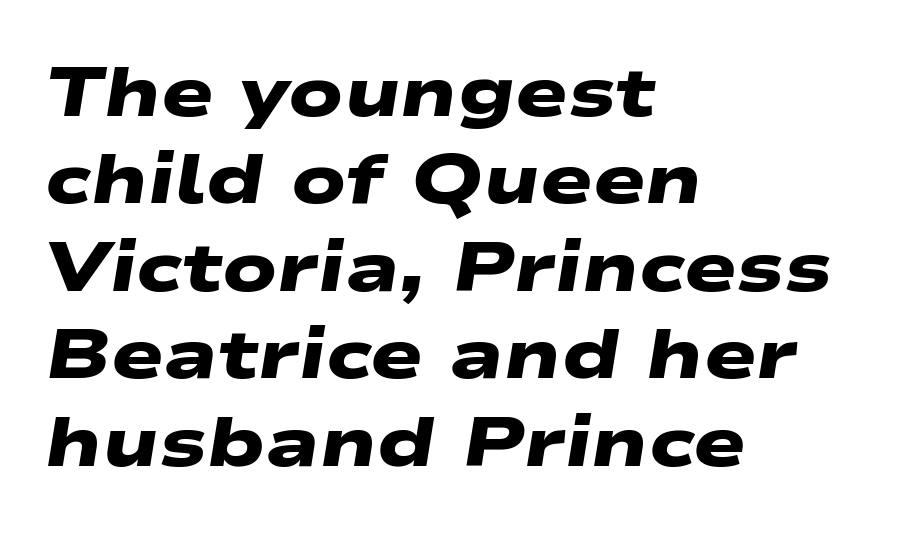
Honestly, the letter spacing is just normal — you wouldn't notice it. The letters are bold, with thick, heavy strokes. I'd call this a sans setting — the letters go barefoot. Visually the block forms a straight wall on the left and a jagged coastline on the right.
